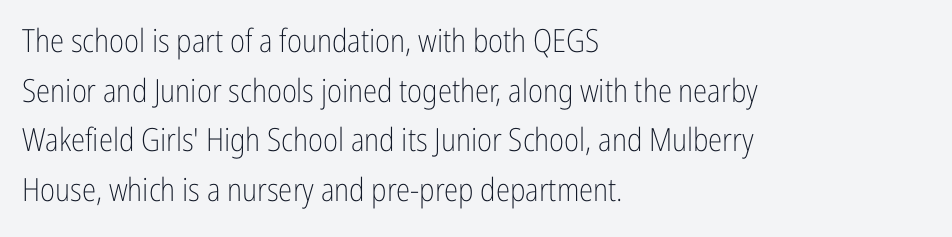
The image shows 32 px light, condensed sans-serif type, upright; set left-aligned, normal line spacing (1.55x), normal letter spacing, not underlined; low stroke contrast and a medium x-height.
